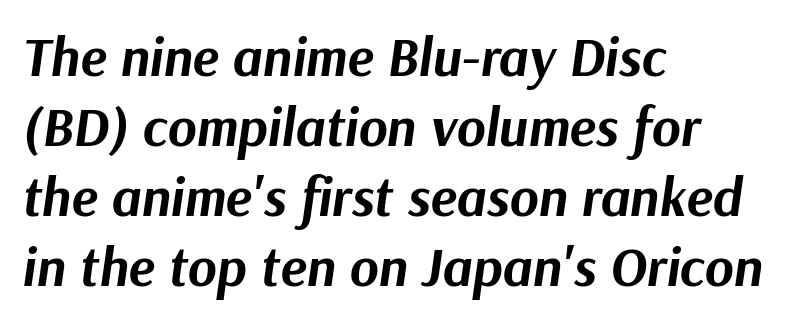
{"italic": "yes", "lean": "right", "slant_degrees": 9, "bold": "yes", "weight": "bold", "width": "normal", "stroke_contrast": "medium", "x_height": "medium", "monospaced": "no", "underline": "no", "align": "left", "line_spacing": "normal", "line_spacing_ratio": 1.27, "letter_spacing": "normal", "letter_spacing_em": 0.0, "glyph_px": 55}
